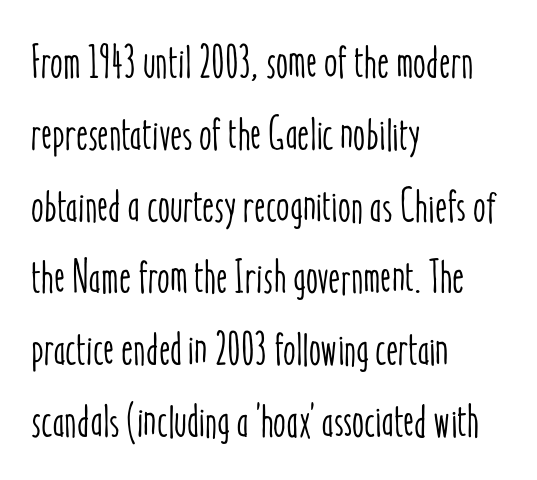
The image shows 46 px condensed type, upright; set left-aligned, normal line spacing (1.56x), normal letter spacing, not underlined; low stroke contrast and a medium x-height.
